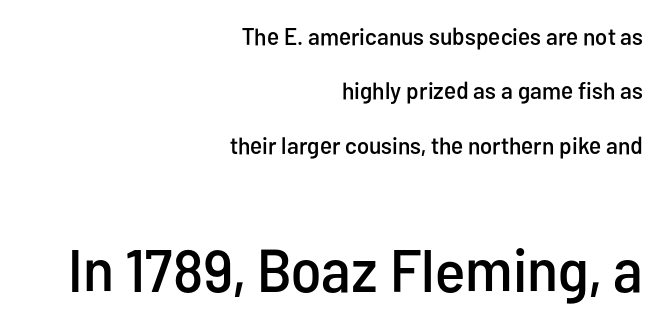
{"serif": "no", "italic": "no", "width": "condensed", "stroke_contrast": "low", "x_height": "medium", "monospaced": "no", "underline": "no", "align": "right", "line_spacing": "loose", "line_spacing_ratio": 2.27, "letter_spacing": "normal", "letter_spacing_em": 0.0, "larger_block": "second", "size_ratio": 2.5, "glyph_px": 60}
